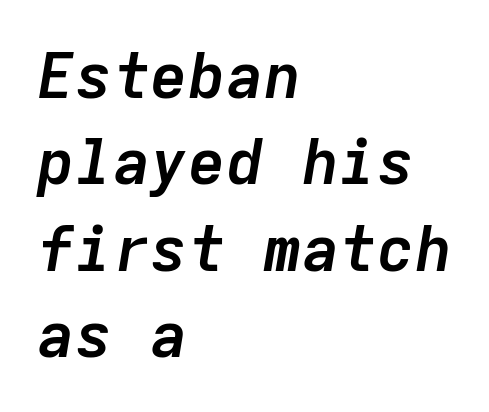
Bold? Absolutely — the strokes are thick and heavy. The glyphs are unaccompanied by any horizontal stroke below them. Horizontal bands of white between lines are of average thickness. Which margin do the lines hug? The left one — the right edge is uneven. It's the slanting kind of type.
